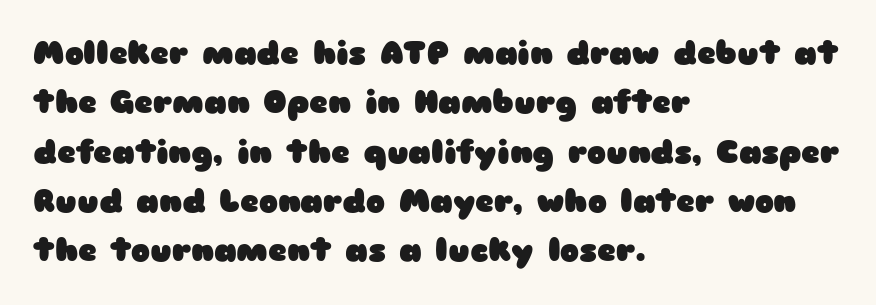
{"serif": "no", "italic": "no", "bold": "yes", "weight": "heavy", "width": "wide", "stroke_contrast": "low", "x_height": "medium", "monospaced": "no", "underline": "no", "align": "left", "line_spacing": "normal", "line_spacing_ratio": 1.54, "letter_spacing": "normal", "letter_spacing_em": 0.0, "glyph_px": 32}
